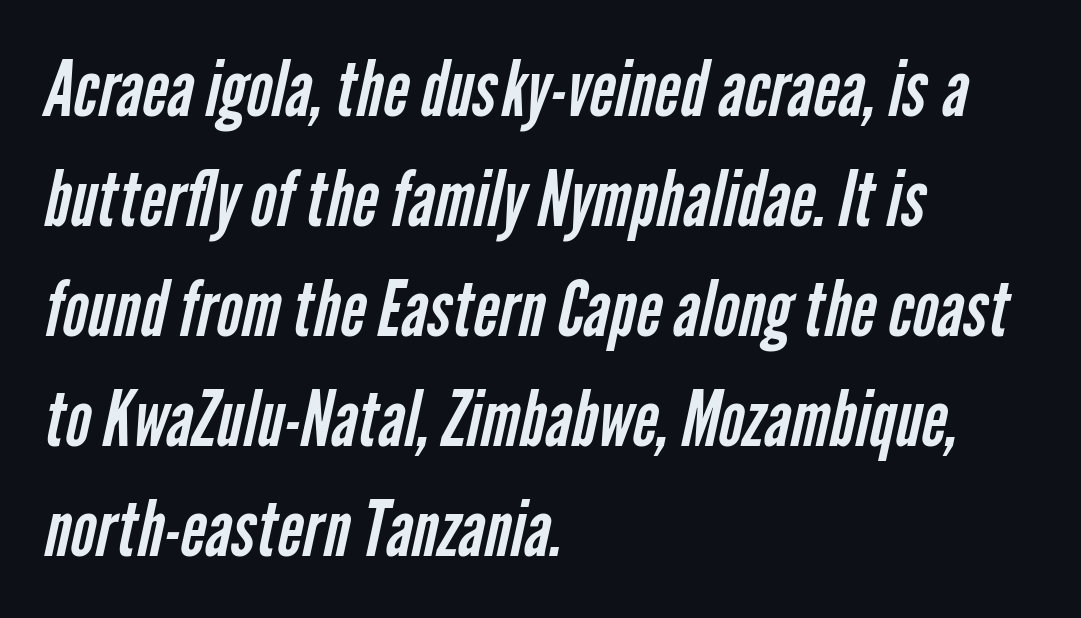
The image shows 78 px regular-weight, condensed sans-serif type; set left-aligned, normal line spacing (1.41x), normal letter spacing, not underlined; low stroke contrast and a medium x-height.
